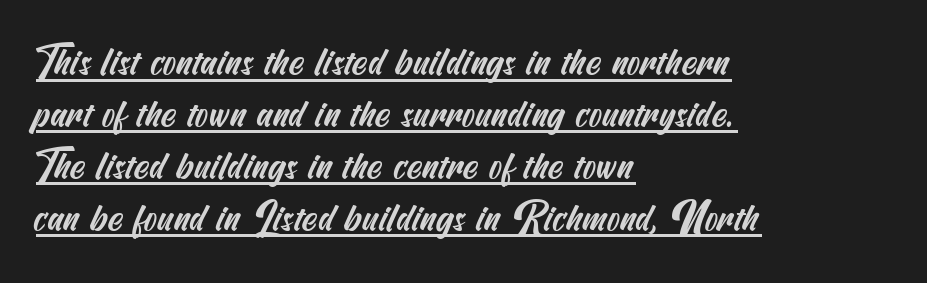
Q: Is the typeface a serif or a sans-serif typeface? A: Sans-serif.
Q: Is the text underlined? A: Yes.
Q: How is the paragraph aligned? A: Left-aligned.
Q: Is the spacing between letters normal or unusually wide? A: Normal.
Q: Is the spacing between lines tight, normal or loose? A: Normal.
Q: Width (condensed, normal, or wide)? A: Condensed.
Q: Stroke contrast? A: Medium.
Q: x-height? A: Small.
